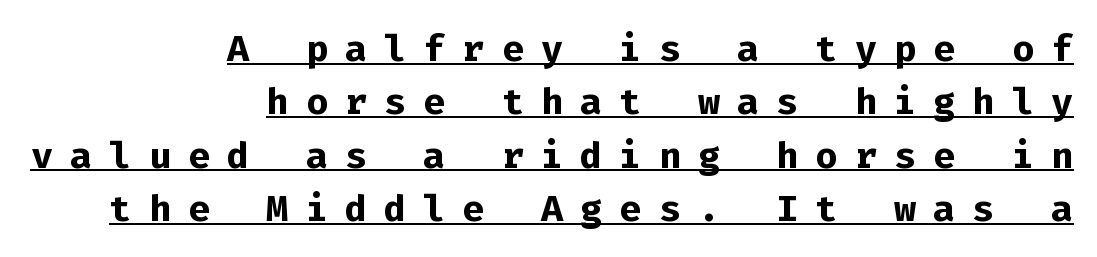
Q: Is the text bold? A: Yes.
Q: Is the text italic (slanted)? A: No, it is upright.
Q: Is the typeface a serif or a sans-serif typeface? A: Sans-serif.
Q: Is the text underlined? A: Yes.
Q: How is the paragraph aligned? A: Right-aligned.
Q: Is the spacing between letters normal or unusually wide? A: Unusually wide.
Q: Is the spacing between lines tight, normal or loose? A: Normal.
Q: Width (condensed, normal, or wide)? A: Normal.
Q: Stroke contrast? A: Low.
Q: x-height? A: Medium.
Q: Monospaced? A: Yes.
